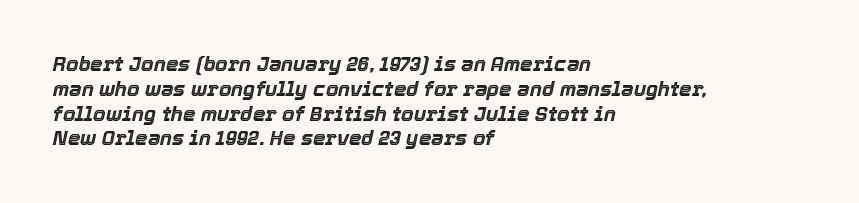
Q: Is the text italic (slanted)? A: Yes, it leans right by about 12 degrees.
Q: Is the text underlined? A: No.
Q: How is the paragraph aligned? A: Left-aligned.
Q: Is the spacing between letters normal or unusually wide? A: Normal.
